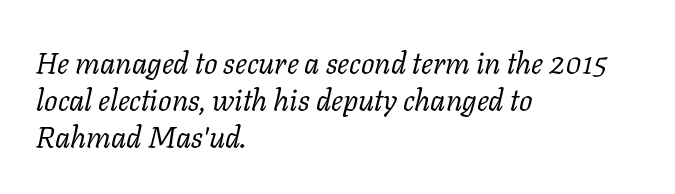
Q: Is the text bold? A: No.
Q: Is the text italic (slanted)? A: Yes, it leans right by about 11 degrees.
Q: Is the typeface a serif or a sans-serif typeface? A: Serif.
Q: Is the text underlined? A: No.
Q: How is the paragraph aligned? A: Left-aligned.
Q: Is the spacing between letters normal or unusually wide? A: Normal.
Q: Width (condensed, normal, or wide)? A: Normal.
Q: Stroke contrast? A: Low.
Q: x-height? A: Medium.
Q: Monospaced? A: No.
